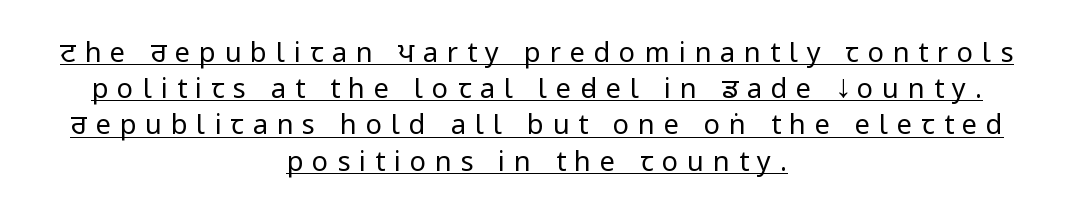
The image shows 27 px text type, upright; set centered, normal line spacing (1.34x), unusually wide letter spacing (+0.33 em), underlined.
